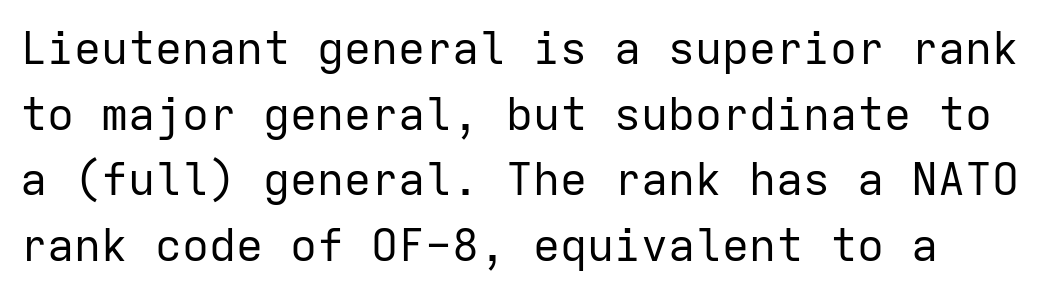
Plain, unruled lines of type. Rendered with straight, roman letterforms. Default kerning and tracking; the words read as compact shapes. The weight would be labelled regular, book, light, or lighter still. The line-height multiplier appears to be the usual default. Think of a typewriter: that constant character pitch is what you see here.
